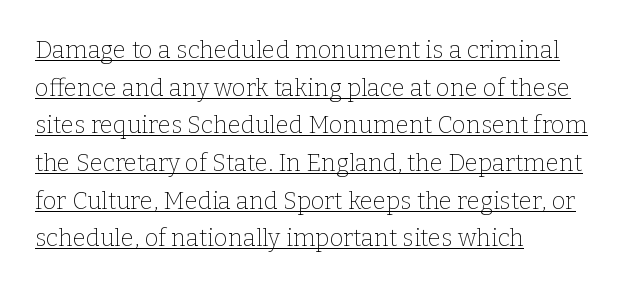
{"italic": "no", "bold": "no", "underline": "yes", "align": "left", "line_spacing": "normal", "line_spacing_ratio": 1.57, "letter_spacing": "normal", "letter_spacing_em": 0.0, "glyph_px": 24}
